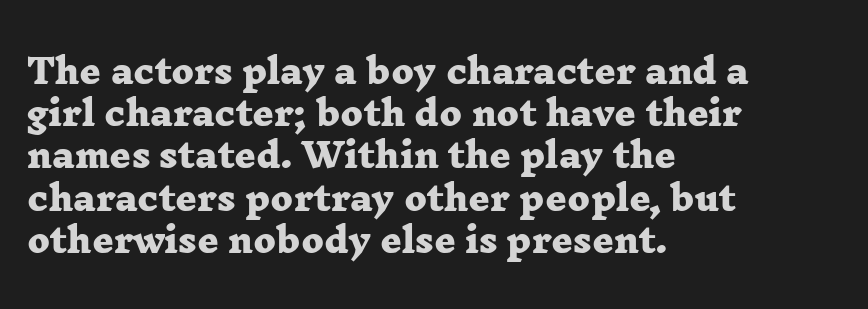
Q: Is the text bold? A: Yes.
Q: Is the typeface a serif or a sans-serif typeface? A: Serif.
Q: Is the text underlined? A: No.
Q: How is the paragraph aligned? A: Left-aligned.
Q: Is the spacing between letters normal or unusually wide? A: Normal.
Q: Is the spacing between lines tight, normal or loose? A: Normal.
Q: Width (condensed, normal, or wide)? A: Wide.
Q: Stroke contrast? A: Low.
Q: x-height? A: Medium.
Q: Monospaced? A: No.
